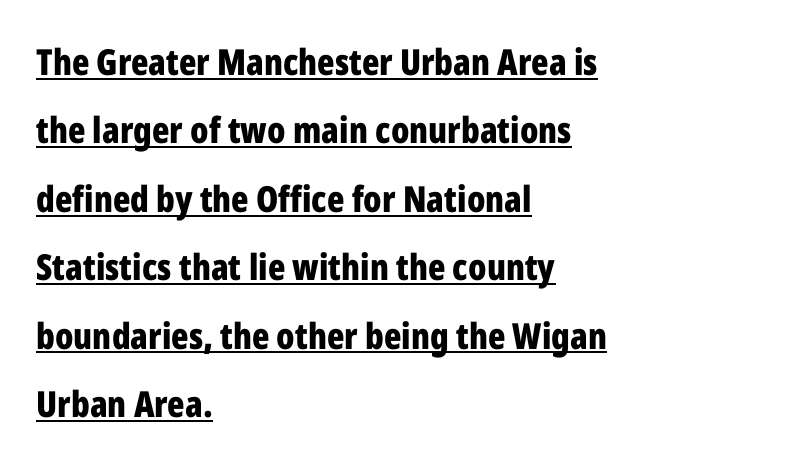
Q: Is the text bold? A: Yes.
Q: Is the text italic (slanted)? A: No, it is upright.
Q: Is the typeface a serif or a sans-serif typeface? A: Sans-serif.
Q: Is the text underlined? A: Yes.
Q: How is the paragraph aligned? A: Left-aligned.
Q: Is the spacing between letters normal or unusually wide? A: Normal.
Q: Is the spacing between lines tight, normal or loose? A: Loose.
Q: Width (condensed, normal, or wide)? A: Condensed.
Q: Stroke contrast? A: Low.
Q: x-height? A: Medium.
Q: Monospaced? A: No.
